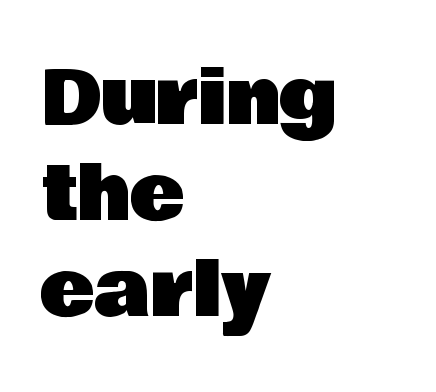
{"serif": "no", "italic": "no", "width": "normal", "stroke_contrast": "low", "x_height": "large", "monospaced": "no", "underline": "no", "align": "left", "line_spacing": "normal", "line_spacing_ratio": 1.3, "letter_spacing": "normal", "letter_spacing_em": 0.0, "glyph_px": 74}
